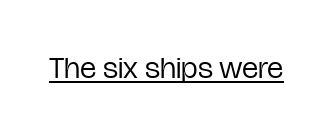
The image shows 31 px regular-weight, condensed sans-serif type, upright; set normal letter spacing, underlined; low stroke contrast and a medium x-height.
